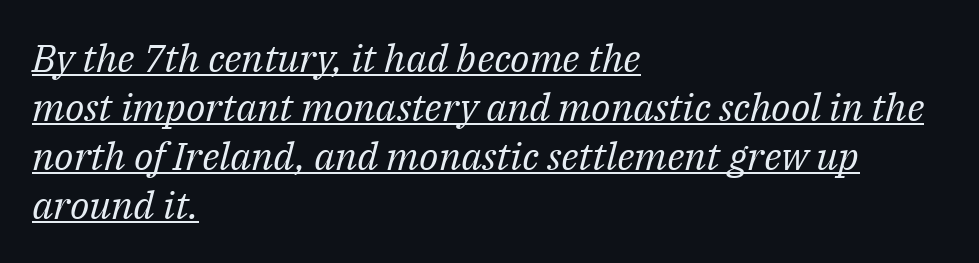
Q: Is the text bold? A: No.
Q: Is the text italic (slanted)? A: Yes, it leans right by about 14 degrees.
Q: Is the typeface a serif or a sans-serif typeface? A: Serif.
Q: Is the text underlined? A: Yes.
Q: How is the paragraph aligned? A: Left-aligned.
Q: Is the spacing between letters normal or unusually wide? A: Normal.
Q: Is the spacing between lines tight, normal or loose? A: Normal.
Q: Width (condensed, normal, or wide)? A: Normal.
Q: Stroke contrast? A: Medium.
Q: x-height? A: Medium.
Q: Monospaced? A: No.
